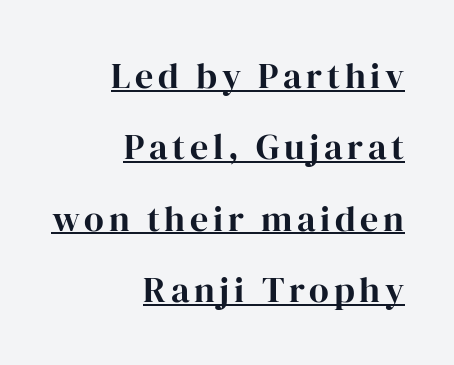
The image shows 36 px bold serif type, upright; set right-aligned, loose line spacing (1.98x), underlined; high stroke contrast and a medium x-height.
